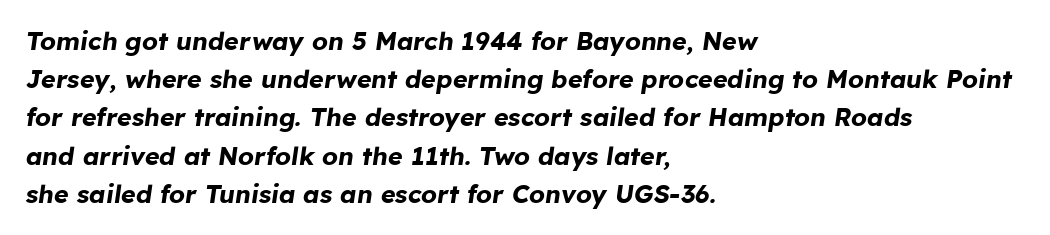
{"italic": "yes", "lean": "right", "slant_degrees": 8, "bold": "yes", "underline": "no", "align": "left", "line_spacing": "normal", "line_spacing_ratio": 1.53, "letter_spacing": "normal", "letter_spacing_em": 0.0, "glyph_px": 25}
